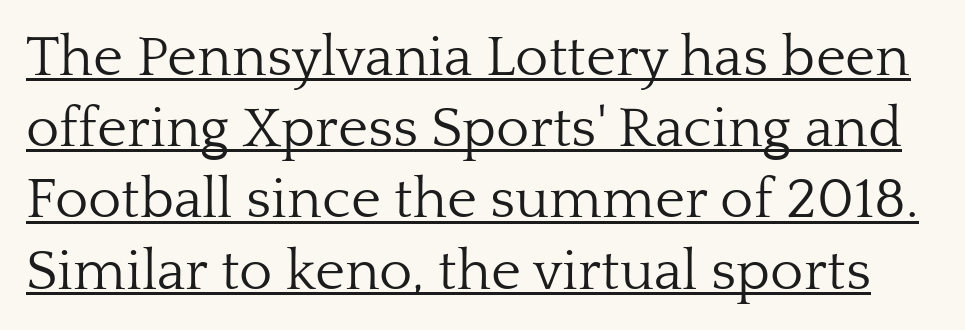
{"serif": "yes", "italic": "no", "bold": "no", "weight": "light", "width": "normal", "stroke_contrast": "low", "x_height": "medium", "monospaced": "no", "underline": "yes", "line_spacing": "normal", "line_spacing_ratio": 1.25, "letter_spacing": "normal", "letter_spacing_em": 0.0, "glyph_px": 57}
